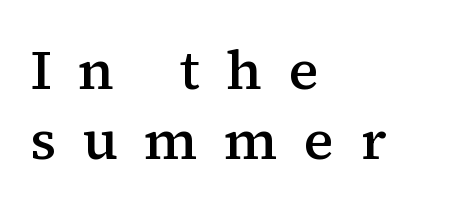
Q: Is the text bold? A: Semi-bold.
Q: Is the text italic (slanted)? A: No, it is upright.
Q: Is the typeface a serif or a sans-serif typeface? A: Serif.
Q: Is the text underlined? A: No.
Q: How is the paragraph aligned? A: Left-aligned.
Q: Is the spacing between letters normal or unusually wide? A: Unusually wide.
Q: Is the spacing between lines tight, normal or loose? A: Normal.
Q: Width (condensed, normal, or wide)? A: Normal.
Q: Stroke contrast? A: Medium.
Q: x-height? A: Medium.
Q: Monospaced? A: No.
